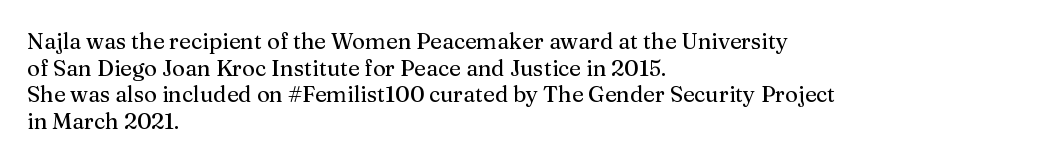
Q: Is the text italic (slanted)? A: No, it is upright.
Q: Is the text underlined? A: No.
Q: How is the paragraph aligned? A: Left-aligned.
Q: Is the spacing between letters normal or unusually wide? A: Normal.
